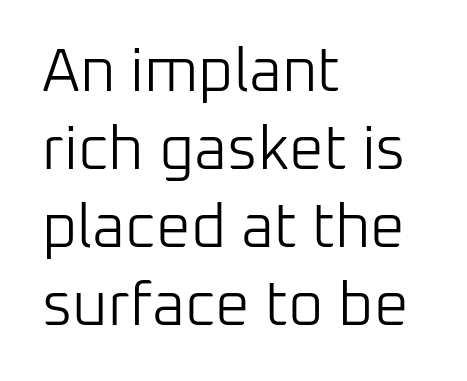
No feet cap the strokes, marking this as sans-serif type. Notice how the passage keeps a crisp vertical edge on the left only. Evenly set lines give the paragraph a standard silhouette. Character widths vary here, with narrow letters taking less room than wide ones. Any mark beneath the type? The region is blank. The gaps between neighbouring characters are ordinary and unremarkable.
